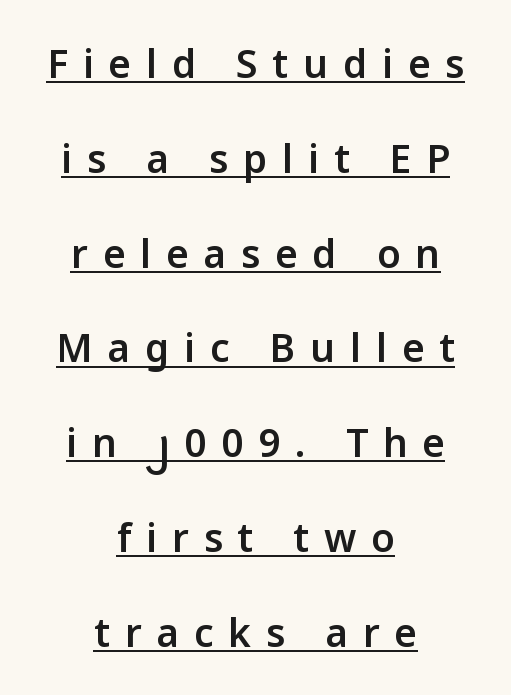
The image shows 39 px semibold sans-serif type, upright; set centered, loose line spacing (2.43x), unusually wide letter spacing (+0.38 em), underlined; low stroke contrast and a medium x-height.
